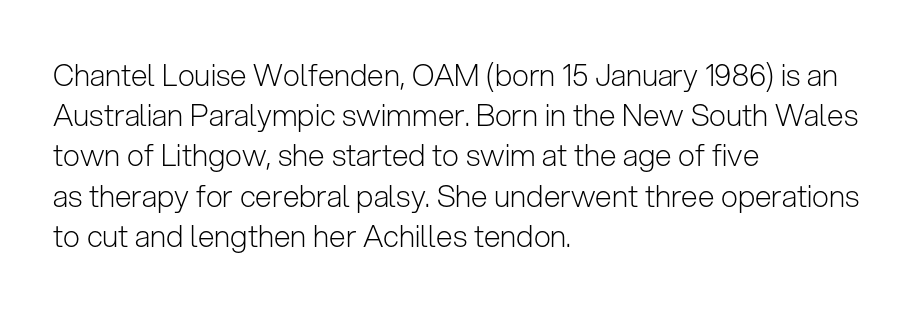
Designer's note — italics off, roman on. Where is the straight margin? On the left. The passage shown is typed in a proportional face where columns would drift. Regular leading. Font category for this specimen: sans-serif. Nothing heavy about these letters — not bold at all.
